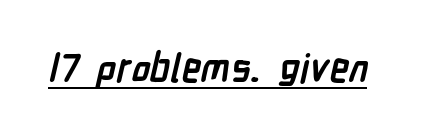
Think of a printed novel: that variable character pitch is what you see here. Plenty of ink on the page — the face is bold. Glance below the letters and you will spot a drawn line. You could call the tracking neutral — neither tight nor loose. This is sans-serif lettering, the kind often seen on screens and signage.
